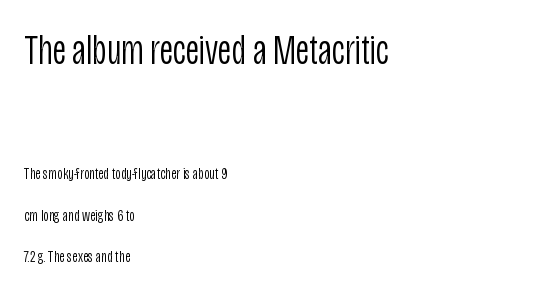
{"serif": "no", "italic": "no", "bold": "no", "weight": "light", "width": "condensed", "stroke_contrast": "low", "x_height": "large", "monospaced": "no", "underline": "no", "align": "left", "line_spacing": "loose", "line_spacing_ratio": 2.44, "letter_spacing": "normal", "letter_spacing_em": 0.0, "larger_block": "first", "size_ratio": 2.53, "glyph_px": 43}
